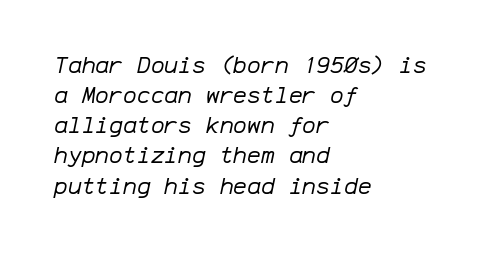
Q: Is the text bold? A: No.
Q: Is the text italic (slanted)? A: Yes, it leans right by about 12 degrees.
Q: Is the text underlined? A: No.
Q: How is the paragraph aligned? A: Left-aligned.
Q: Is the spacing between letters normal or unusually wide? A: Normal.
Q: Is the spacing between lines tight, normal or loose? A: Normal.
